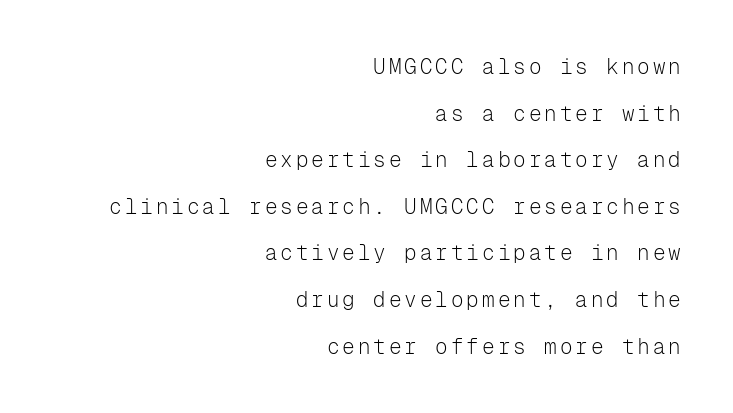
The image shows 21 px text type, upright; set right-aligned, loose line spacing (2.22x), not underlined.
